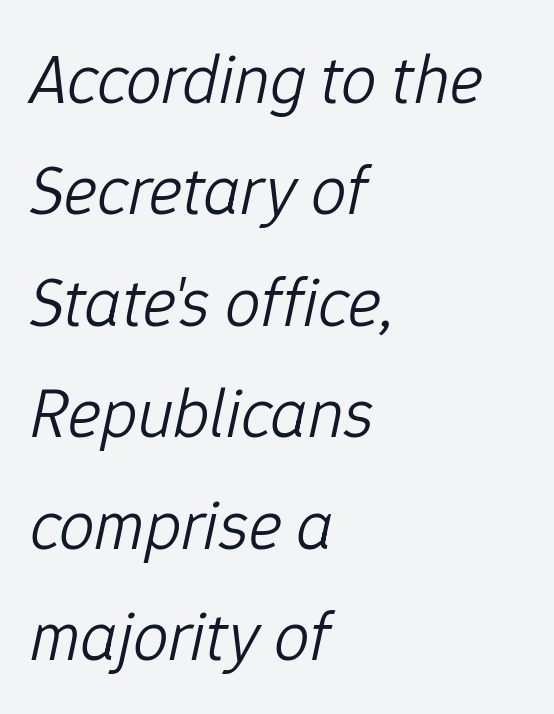
These lines stack with their left ends in a neat column. A light-to-regular cut is what we see here. Observe the ordinary spacing: letters are neighbours, not strangers. Emphasis-style slanted type is in use. Note the varied advance widths — an 'i' is clearly narrower than an 'm'. Each row of text sits above clean, open space.
